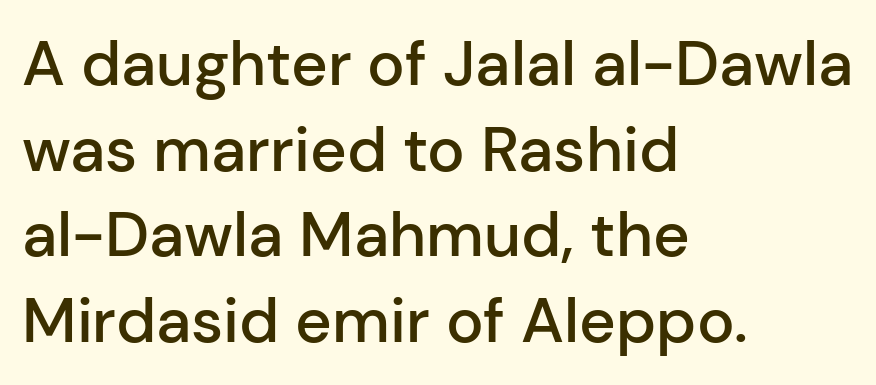
The image shows 63 px semibold sans-serif type, upright; set left-aligned, normal line spacing (1.36x), normal letter spacing, not underlined; low stroke contrast and a medium x-height.
